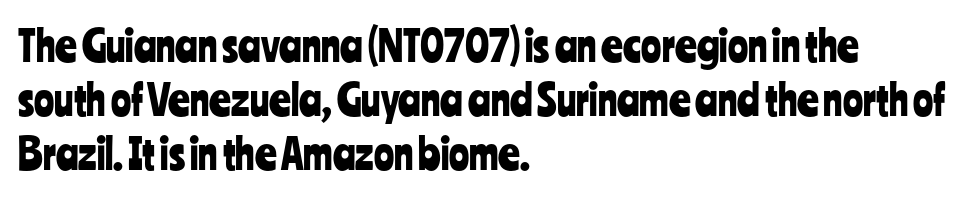
Reading down the column, the eye jumps a familiar distance to each next line. The strip under each line holds only bare page. Look at the tracking — it's just the regular setting, nothing added. All the whitespace from short lines collects on the right.
